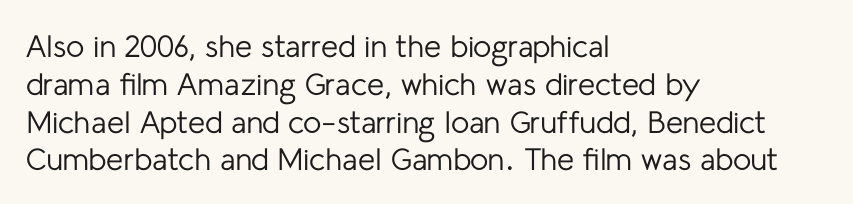
Which margin do the lines hug? The left one — the right edge is uneven. Type style note: lacks serifs. Does the lettering tilt? It doesn't — this is upright. The foot of each line stays bare and open. The horizontal fit of the characters is conventional and even.
